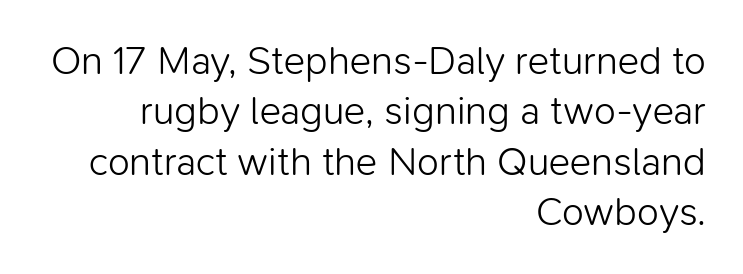
Q: Is the text bold? A: No.
Q: Is the text italic (slanted)? A: No, it is upright.
Q: Is the typeface a serif or a sans-serif typeface? A: Sans-serif.
Q: Is the text underlined? A: No.
Q: How is the paragraph aligned? A: Right-aligned.
Q: Is the spacing between letters normal or unusually wide? A: Normal.
Q: Is the spacing between lines tight, normal or loose? A: Normal.
Q: Width (condensed, normal, or wide)? A: Normal.
Q: Stroke contrast? A: Low.
Q: x-height? A: Medium.
Q: Monospaced? A: No.
